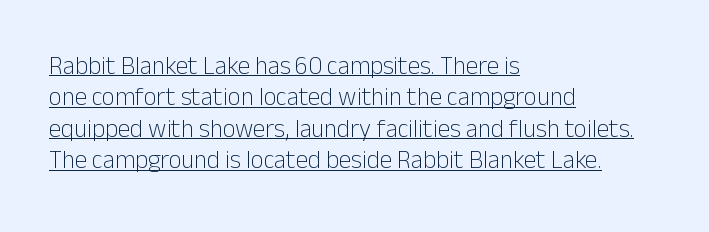
{"italic": "no", "bold": "no", "underline": "yes", "align": "left", "line_spacing": "normal", "line_spacing_ratio": 1.26, "letter_spacing": "normal", "letter_spacing_em": 0.0, "glyph_px": 25}
